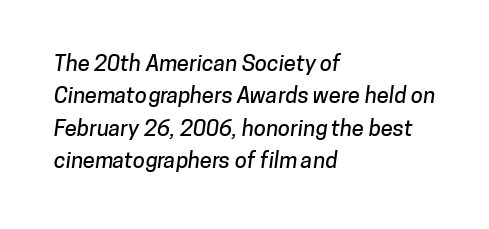
These lines are set flush left with a ragged right edge. Bare-footed words on every line. A typesetter would call this zero additional tracking. Quick note: interline space is typical.
